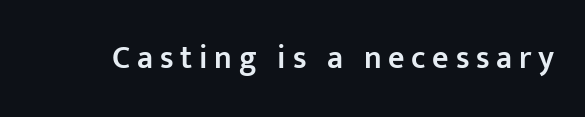
Weight: semibold (demi). These lines are composed in type without serifs. The zone under the glyphs is completely vacant. Ascenders rise straight up at ninety degrees.
